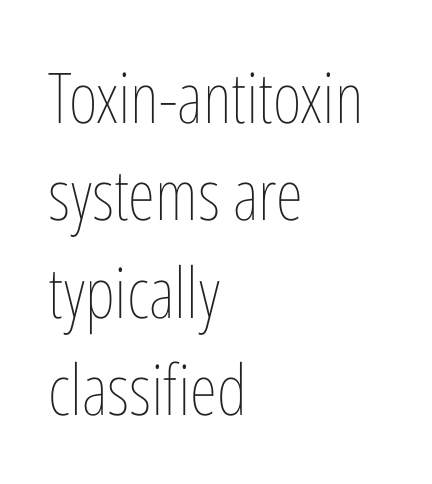
{"italic": "no", "bold": "no", "weight": "thin", "width": "condensed", "stroke_contrast": "low", "x_height": "medium", "monospaced": "no", "underline": "no", "align": "left", "line_spacing": "normal", "line_spacing_ratio": 1.39, "letter_spacing": "normal", "letter_spacing_em": 0.0, "glyph_px": 70}
